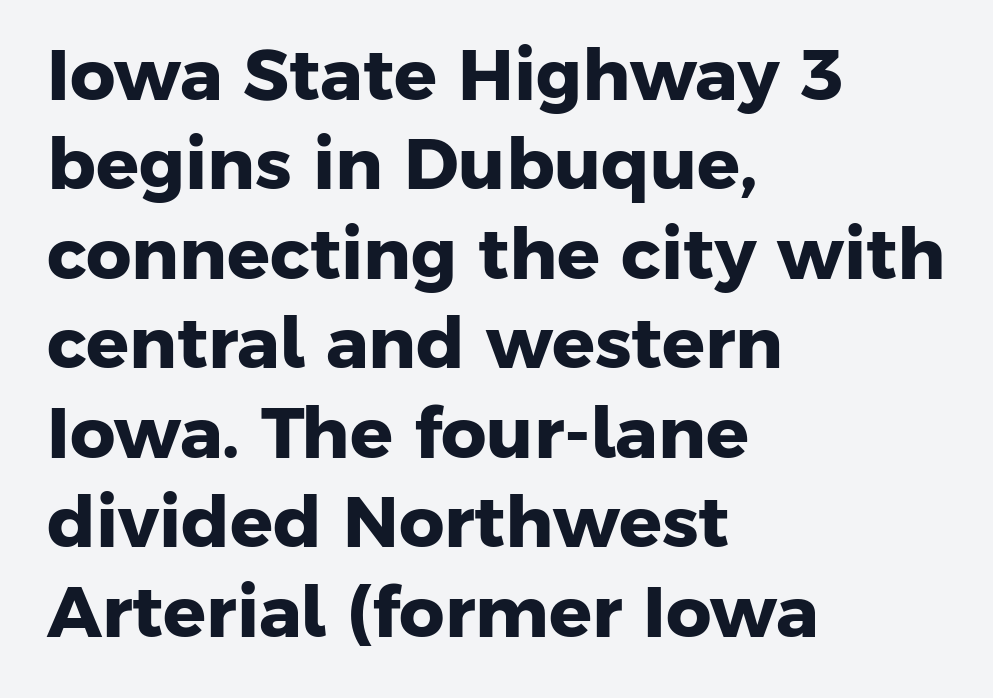
{"serif": "no", "bold": "yes", "weight": "heavy", "width": "normal", "stroke_contrast": "low", "x_height": "medium", "monospaced": "no", "underline": "no", "align": "left", "line_spacing": "normal", "line_spacing_ratio": 1.26, "letter_spacing": "normal", "letter_spacing_em": 0.0, "glyph_px": 71}
